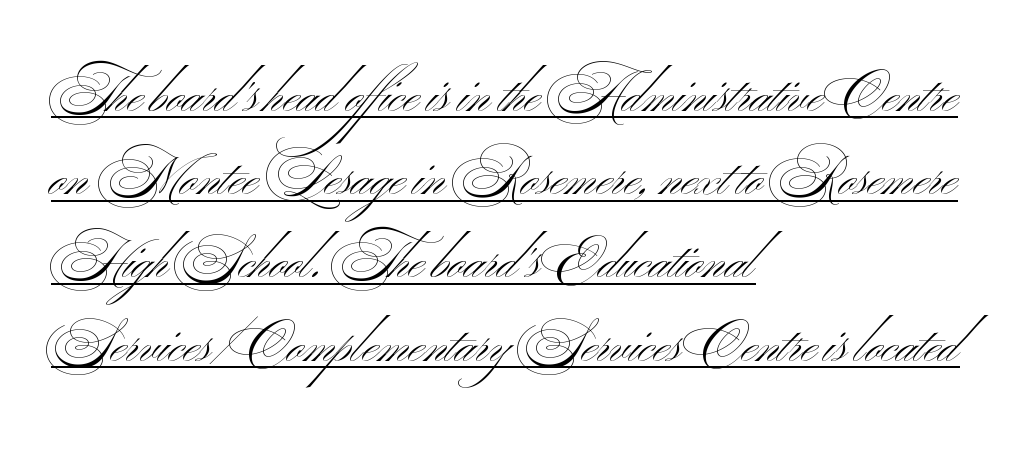
Think of a printed novel: that variable character pitch is what you see here. Looks like someone drew a line under every word here. The letters look calm and open, with moderate or lighter stems. Check where the strokes stop: nothing finishes them off — pure sans. A normal amount of white space separates one row of letters from the next.
